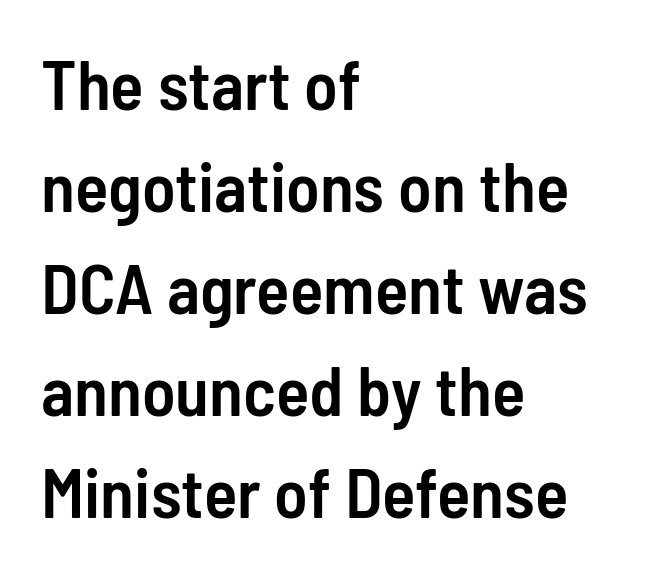
Q: Is the text bold? A: Semi-bold.
Q: Is the text italic (slanted)? A: No, it is upright.
Q: Is the typeface a serif or a sans-serif typeface? A: Sans-serif.
Q: Is the text underlined? A: No.
Q: How is the paragraph aligned? A: Left-aligned.
Q: Is the spacing between letters normal or unusually wide? A: Normal.
Q: Is the spacing between lines tight, normal or loose? A: Normal.
Q: Width (condensed, normal, or wide)? A: Condensed.
Q: Stroke contrast? A: Low.
Q: x-height? A: Medium.
Q: Monospaced? A: No.
